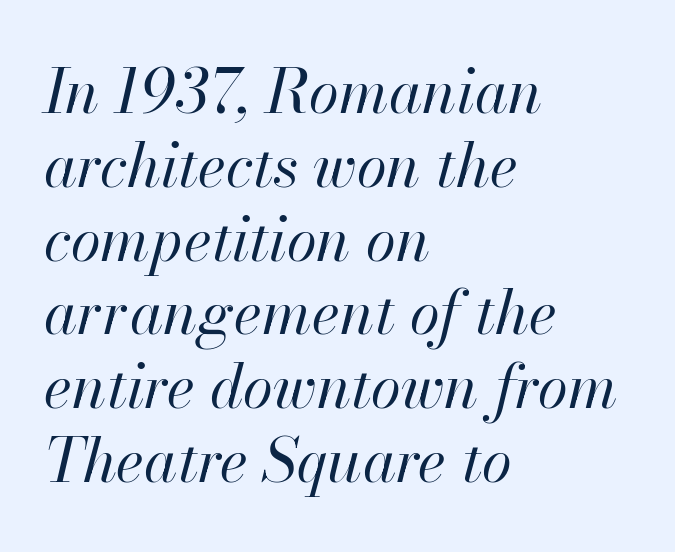
{"italic": "yes", "lean": "right", "slant_degrees": 13, "bold": "no", "weight": "regular", "width": "normal", "stroke_contrast": "high", "x_height": "small", "monospaced": "no", "underline": "no", "align": "left", "line_spacing_ratio": 1.21, "letter_spacing": "normal", "letter_spacing_em": 0.0, "glyph_px": 61}
